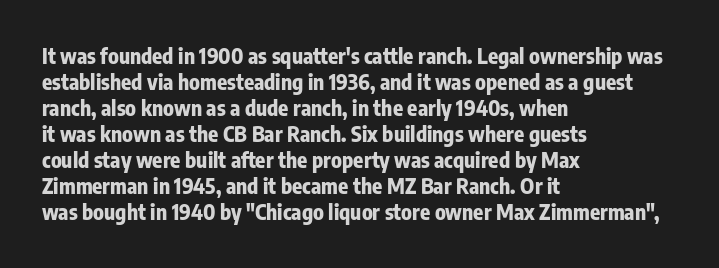
The image shows 21 px bold type, upright; set left-aligned, line spacing 1.24x, normal letter spacing, not underlined.
